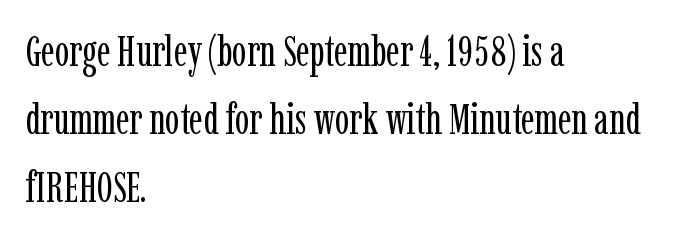
{"serif": "yes", "italic": "no", "bold": "no", "weight": "regular", "width": "condensed", "stroke_contrast": "low", "x_height": "medium", "monospaced": "no", "underline": "no", "align": "left", "line_spacing": "normal", "line_spacing_ratio": 1.58, "letter_spacing": "normal", "letter_spacing_em": 0.0, "glyph_px": 43}
